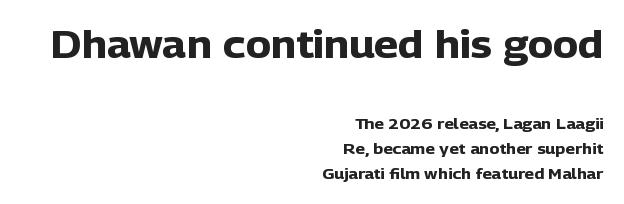
Q: Is the text bold? A: Yes.
Q: Is the text italic (slanted)? A: No, it is upright.
Q: Is the typeface a serif or a sans-serif typeface? A: Sans-serif.
Q: Is the text underlined? A: No.
Q: How is the paragraph aligned? A: Right-aligned.
Q: Is the spacing between letters normal or unusually wide? A: Normal.
Q: Is the spacing between lines tight, normal or loose? A: Normal.
Q: Which block of text is set in a larger size, the first (top) or the second (bottom)? A: The first (top) one.
Q: Width (condensed, normal, or wide)? A: Normal.
Q: Stroke contrast? A: Low.
Q: x-height? A: Medium.
Q: Monospaced? A: No.
